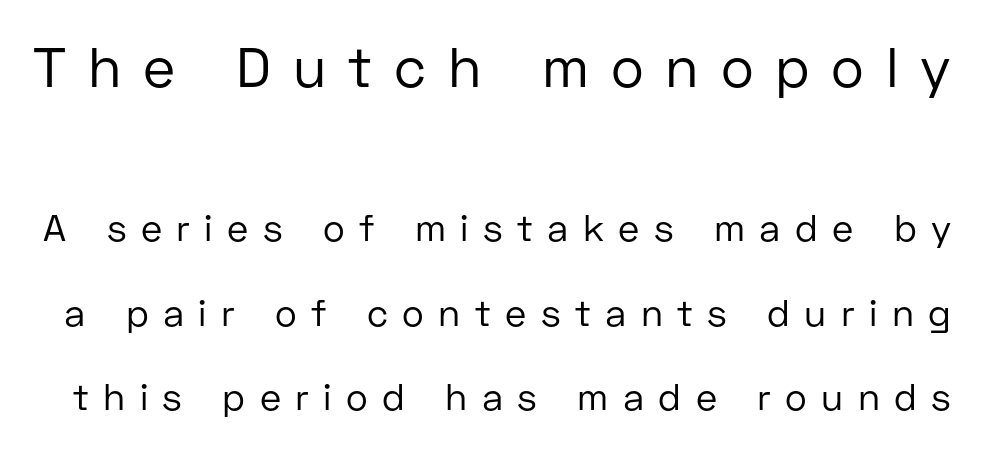
Q: Is the text bold? A: No.
Q: Is the text italic (slanted)? A: No, it is upright.
Q: Is the typeface a serif or a sans-serif typeface? A: Sans-serif.
Q: Is the text underlined? A: No.
Q: Is the spacing between letters normal or unusually wide? A: Unusually wide.
Q: Is the spacing between lines tight, normal or loose? A: Loose.
Q: Which block of text is set in a larger size, the first (top) or the second (bottom)? A: The first (top) one.
Q: Width (condensed, normal, or wide)? A: Normal.
Q: Stroke contrast? A: Low.
Q: x-height? A: Medium.
Q: Monospaced? A: No.
